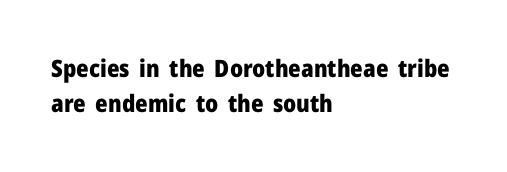
A classic flush-left, rag-right setting is used for this passage. The strokes are fattened all the way to bold. Plain, unruled lines of type. Tracking value appears to be zero — textbook default spacing.
